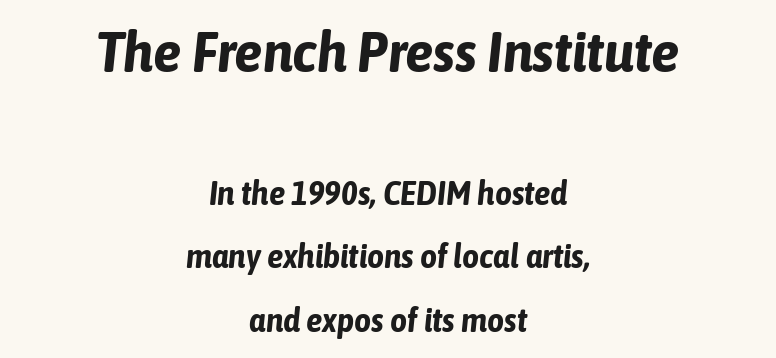
The image shows 57 px bold, condensed type, italic (leaning right); set centered, loose line spacing (1.93x), normal letter spacing, not underlined; the first (top) block is 1.73x larger; low stroke contrast and a medium x-height.
